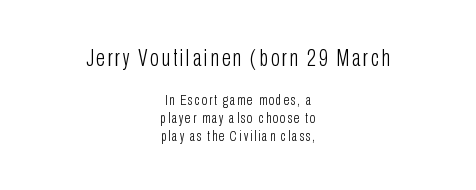
The image shows 23 px text type, upright; set centered, line spacing 1.2x, not underlined; the first (top) block is 1.53x larger.
